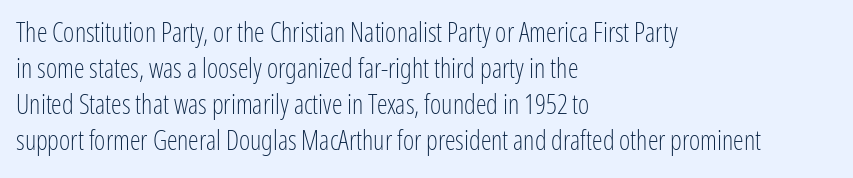
{"italic": "no", "bold": "no", "underline": "no", "align": "left", "line_spacing": "normal", "line_spacing_ratio": 1.33, "letter_spacing": "normal", "letter_spacing_em": 0.0, "glyph_px": 27}
